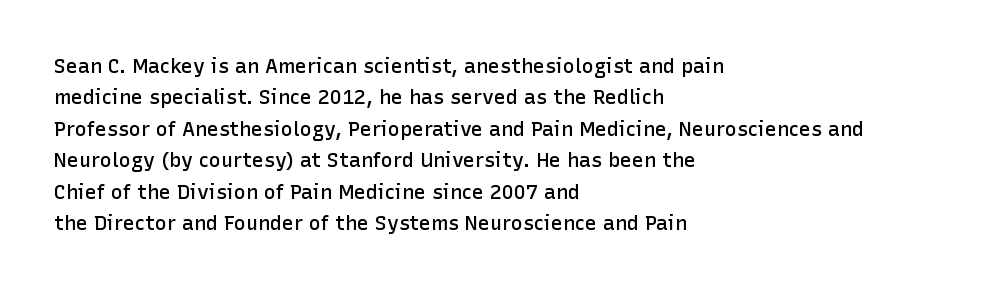
{"italic": "no", "bold": "semi", "underline": "no", "align": "left", "line_spacing": "normal", "line_spacing_ratio": 1.57, "letter_spacing": "normal", "letter_spacing_em": 0.0, "glyph_px": 20}
